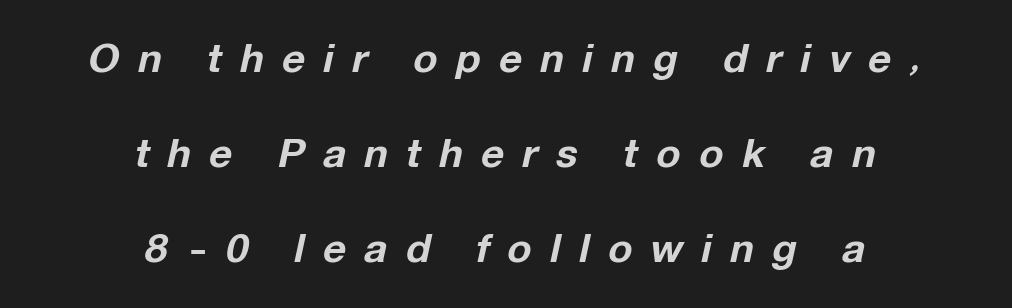
Q: Is the text bold? A: Yes.
Q: Is the text italic (slanted)? A: Yes, it leans right by about 12 degrees.
Q: Is the text underlined? A: No.
Q: How is the paragraph aligned? A: Centered.
Q: Is the spacing between letters normal or unusually wide? A: Unusually wide.
Q: Is the spacing between lines tight, normal or loose? A: Loose.
Q: Width (condensed, normal, or wide)? A: Normal.
Q: Stroke contrast? A: Low.
Q: x-height? A: Medium.
Q: Monospaced? A: No.
